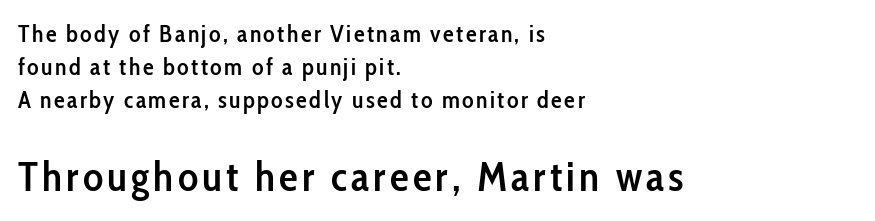
{"serif": "no", "italic": "no", "bold": "semi", "weight": "semibold", "width": "condensed", "stroke_contrast": "low", "x_height": "medium", "monospaced": "no", "underline": "no", "align": "left", "line_spacing": "normal", "line_spacing_ratio": 1.37, "larger_block": "second", "size_ratio": 1.75, "glyph_px": 42}
